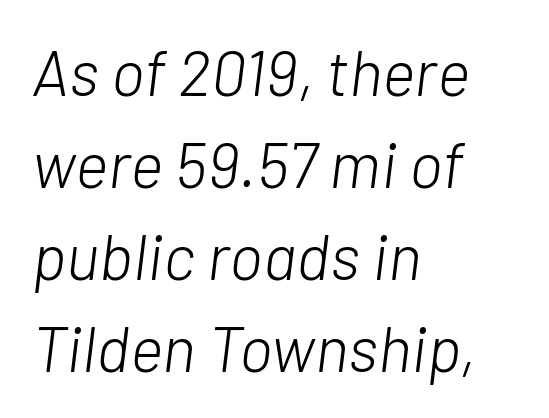
{"italic": "yes", "lean": "right", "slant_degrees": 7, "bold": "no", "weight": "light", "width": "normal", "stroke_contrast": "low", "x_height": "medium", "monospaced": "no", "underline": "no", "align": "left", "line_spacing": "normal", "line_spacing_ratio": 1.44, "letter_spacing": "normal", "letter_spacing_em": 0.0, "glyph_px": 64}
